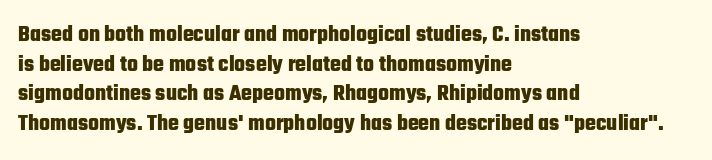
Is there any slant? The stems are plumb. Nothing unusual about the tracking: characters are spaced as the font intends. These words are printed bold, with thick strokes throughout. Evenly set lines give the paragraph a standard silhouette.
